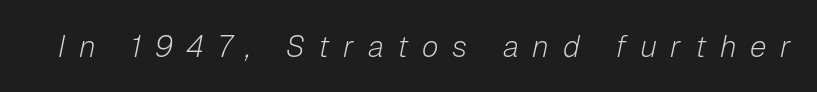
Q: Is the text bold? A: No.
Q: Is the text italic (slanted)? A: Yes, it leans right by about 12 degrees.
Q: Is the text underlined? A: No.
Q: Is the spacing between letters normal or unusually wide? A: Unusually wide.
Q: Width (condensed, normal, or wide)? A: Normal.
Q: Stroke contrast? A: Low.
Q: x-height? A: Medium.
Q: Monospaced? A: No.
